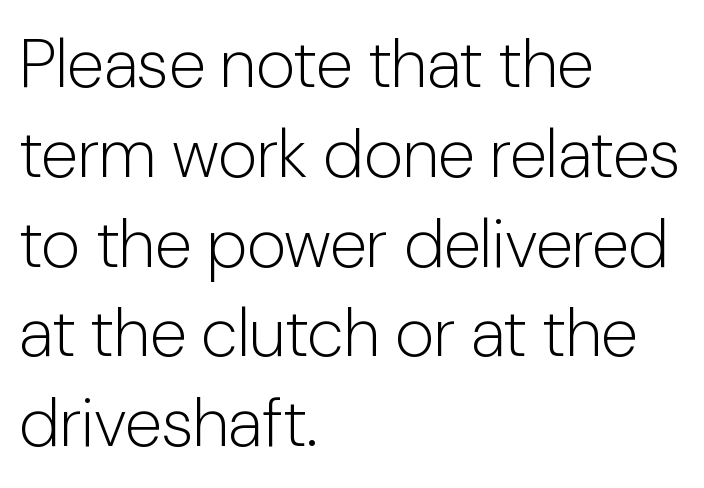
The image shows 68 px light sans-serif type, upright; set left-aligned, normal line spacing (1.32x), normal letter spacing, not underlined; low stroke contrast and a medium x-height.
